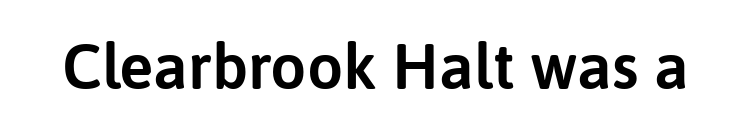
Q: Is the text italic (slanted)? A: No, it is upright.
Q: Is the typeface a serif or a sans-serif typeface? A: Sans-serif.
Q: Is the text underlined? A: No.
Q: Is the spacing between letters normal or unusually wide? A: Normal.
Q: Width (condensed, normal, or wide)? A: Normal.
Q: Stroke contrast? A: Low.
Q: x-height? A: Medium.
Q: Monospaced? A: No.
